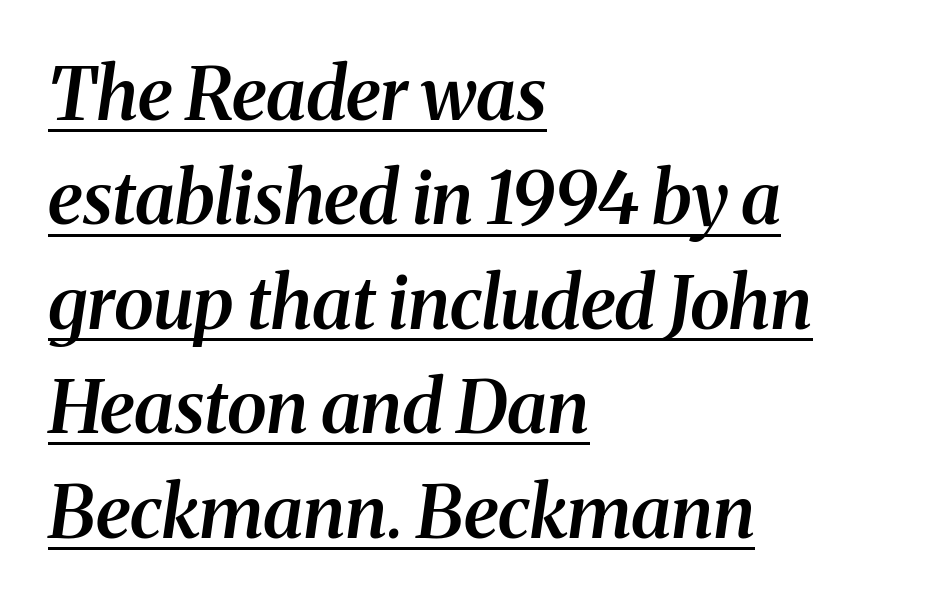
{"serif": "yes", "italic": "yes", "lean": "right", "slant_degrees": 8, "bold": "semi", "weight": "semibold", "width": "normal", "stroke_contrast": "medium", "x_height": "medium", "monospaced": "no", "underline": "yes", "align": "left", "line_spacing": "normal", "line_spacing_ratio": 1.43, "letter_spacing": "normal", "letter_spacing_em": 0.0, "glyph_px": 73}
